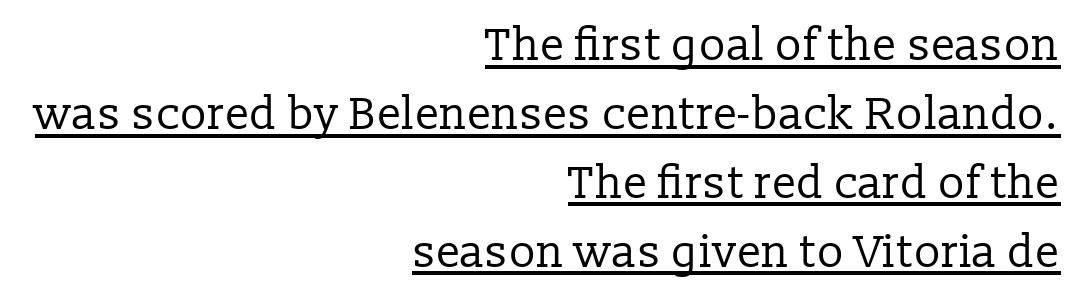
Q: Is the text bold? A: No.
Q: Is the text italic (slanted)? A: No, it is upright.
Q: Is the typeface a serif or a sans-serif typeface? A: Serif.
Q: Is the text underlined? A: Yes.
Q: How is the paragraph aligned? A: Right-aligned.
Q: Is the spacing between letters normal or unusually wide? A: Normal.
Q: Is the spacing between lines tight, normal or loose? A: Normal.
Q: Width (condensed, normal, or wide)? A: Normal.
Q: Stroke contrast? A: Low.
Q: x-height? A: Medium.
Q: Monospaced? A: No.
